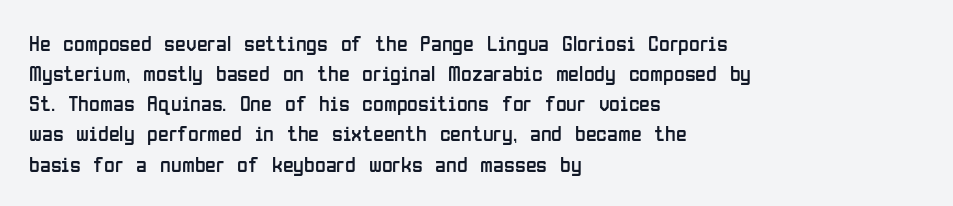
{"italic": "no", "bold": "no", "underline": "no", "align": "left", "line_spacing": "normal", "line_spacing_ratio": 1.37, "letter_spacing": "normal", "letter_spacing_em": 0.0, "glyph_px": 22}
